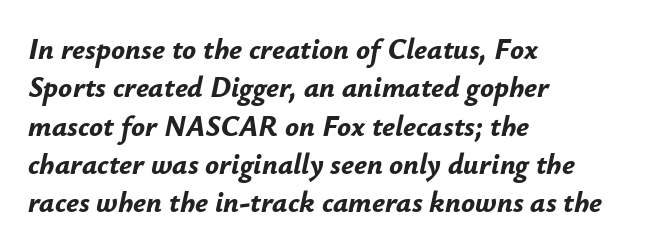
Chunky letters — that's bold for sure. Rendered with sloped, italic letterforms. Alignment: flush left. In terms of leading, this rendering sits right in the middle. The area under the type is left untouched.
